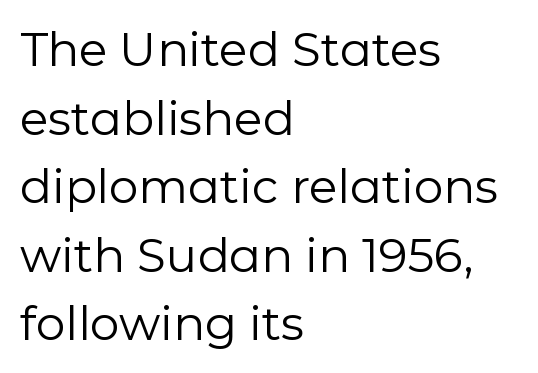
Q: Is the text bold? A: No.
Q: Is the text italic (slanted)? A: No, it is upright.
Q: Is the typeface a serif or a sans-serif typeface? A: Sans-serif.
Q: Is the text underlined? A: No.
Q: How is the paragraph aligned? A: Left-aligned.
Q: Is the spacing between letters normal or unusually wide? A: Normal.
Q: Is the spacing between lines tight, normal or loose? A: Normal.
Q: Width (condensed, normal, or wide)? A: Normal.
Q: Stroke contrast? A: Low.
Q: x-height? A: Medium.
Q: Monospaced? A: No.
